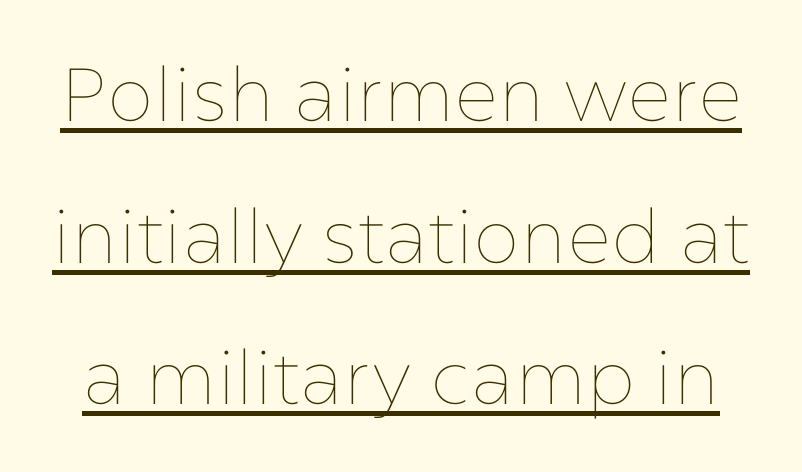
{"italic": "no", "bold": "no", "weight": "thin", "width": "normal", "stroke_contrast": "low", "x_height": "medium", "monospaced": "no", "underline": "yes", "line_spacing_ratio": 1.89, "letter_spacing": "normal", "letter_spacing_em": 0.0, "glyph_px": 75}
